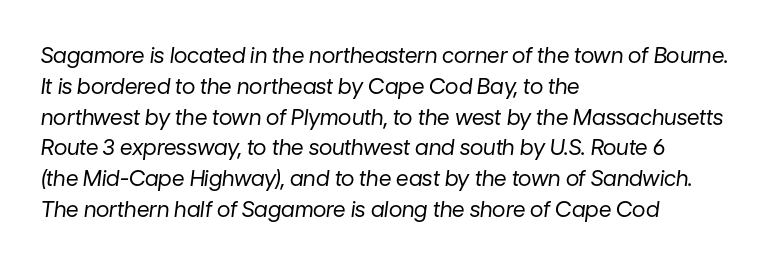
The image shows 22 px text type, italic (leaning right); set left-aligned, normal line spacing (1.4x), normal letter spacing, not underlined.
